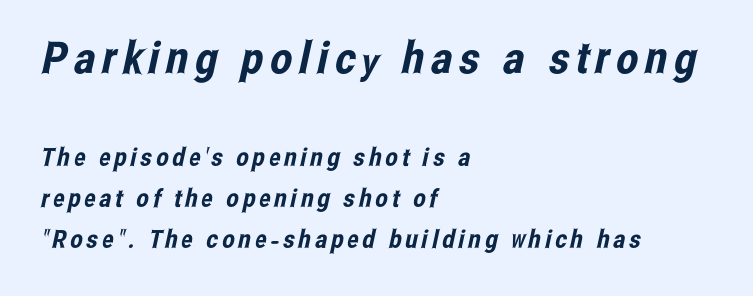
Q: Is the typeface a serif or a sans-serif typeface? A: Sans-serif.
Q: Is the text underlined? A: No.
Q: How is the paragraph aligned? A: Left-aligned.
Q: Is the spacing between lines tight, normal or loose? A: Normal.
Q: Which block of text is set in a larger size, the first (top) or the second (bottom)? A: The first (top) one.
Q: Width (condensed, normal, or wide)? A: Condensed.
Q: Stroke contrast? A: Low.
Q: x-height? A: Medium.
Q: Monospaced? A: No.
